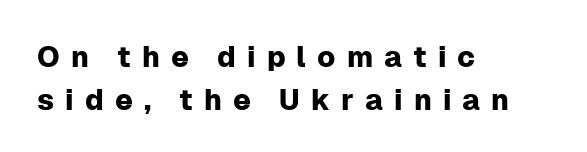
{"serif": "no", "italic": "no", "width": "normal", "stroke_contrast": "low", "x_height": "medium", "monospaced": "no", "underline": "no", "align": "left", "line_spacing": "normal", "line_spacing_ratio": 1.47, "letter_spacing": "wide", "letter_spacing_em": 0.38, "glyph_px": 29}
